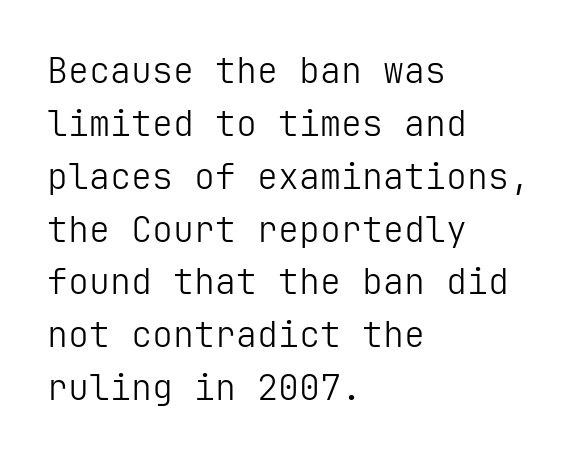
This rendering employs a face without finishing strokes, i.e., a sans-serif. Notice how the passage keeps a crisp vertical edge on the left only. Any mark beneath the type? The region is blank. It's the straight-up-and-down kind of type.
